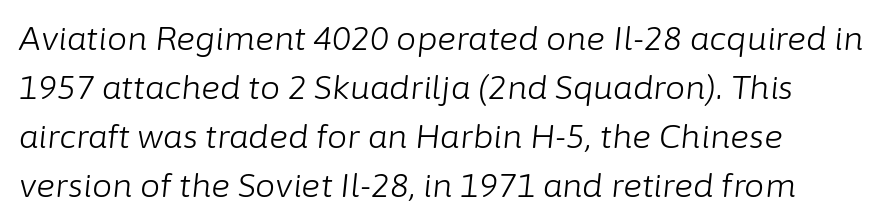
The image shows 32 px light type, italic (leaning right); set left-aligned, normal line spacing (1.53x), normal letter spacing, not underlined; low stroke contrast and a medium x-height.
